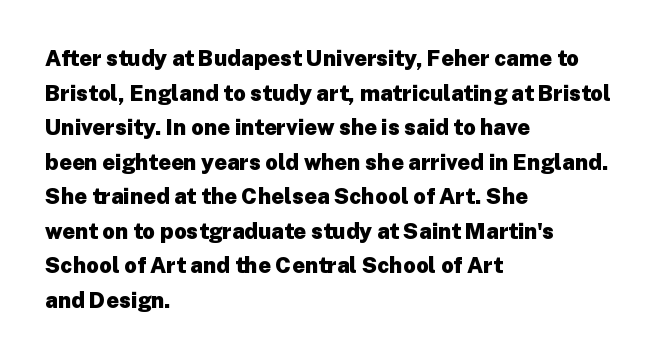
The image shows 22 px bold type, upright; set left-aligned, normal line spacing (1.57x), normal letter spacing, not underlined.
